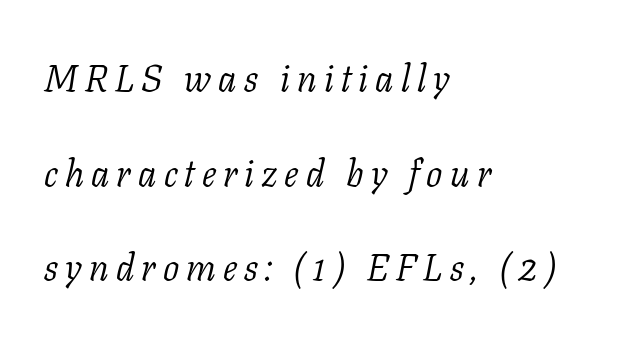
{"serif": "yes", "italic": "yes", "lean": "right", "slant_degrees": 11, "bold": "no", "weight": "light", "width": "normal", "stroke_contrast": "low", "x_height": "medium", "monospaced": "no", "underline": "no", "align": "left", "line_spacing": "loose", "line_spacing_ratio": 2.49, "glyph_px": 38}
